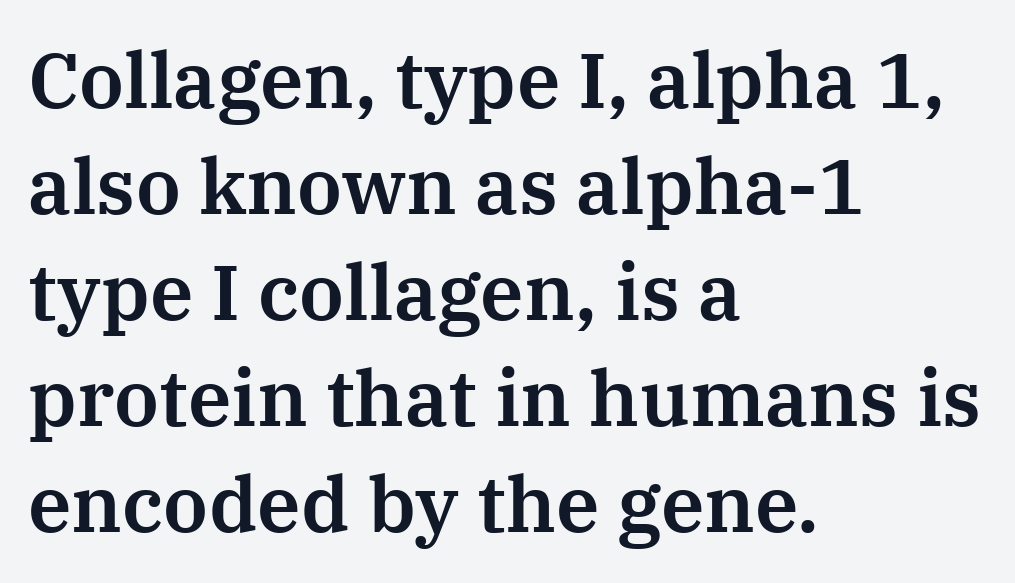
{"serif": "yes", "italic": "no", "width": "normal", "stroke_contrast": "medium", "x_height": "medium", "monospaced": "no", "underline": "no", "align": "left", "line_spacing": "normal", "line_spacing_ratio": 1.36, "letter_spacing": "normal", "letter_spacing_em": 0.0, "glyph_px": 78}
